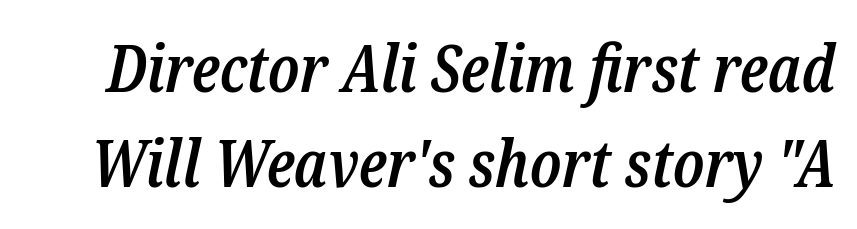
The image shows 65 px semibold, condensed serif type, italic (leaning right); set normal line spacing (1.46x), normal letter spacing, not underlined; low stroke contrast and a medium x-height.
